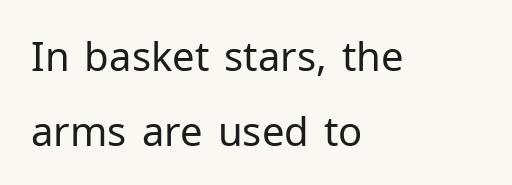
Q: Is the text bold? A: No.
Q: Is the text italic (slanted)? A: No, it is upright.
Q: Is the typeface a serif or a sans-serif typeface? A: Sans-serif.
Q: Is the text underlined? A: No.
Q: How is the paragraph aligned? A: Left-aligned.
Q: Is the spacing between letters normal or unusually wide? A: Normal.
Q: Width (condensed, normal, or wide)? A: Normal.
Q: Stroke contrast? A: Low.
Q: x-height? A: Medium.
Q: Monospaced? A: No.
